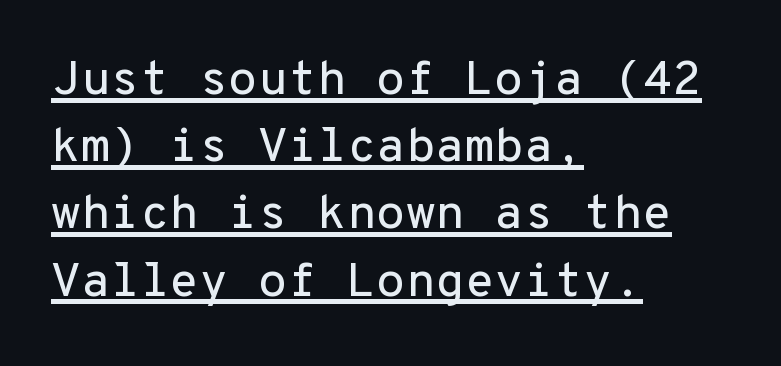
Q: Is the text italic (slanted)? A: No, it is upright.
Q: Is the typeface a serif or a sans-serif typeface? A: Sans-serif.
Q: Is the text underlined? A: Yes.
Q: How is the paragraph aligned? A: Left-aligned.
Q: Is the spacing between letters normal or unusually wide? A: Normal.
Q: Is the spacing between lines tight, normal or loose? A: Normal.
Q: Width (condensed, normal, or wide)? A: Normal.
Q: Stroke contrast? A: Low.
Q: x-height? A: Medium.
Q: Monospaced? A: Yes.
